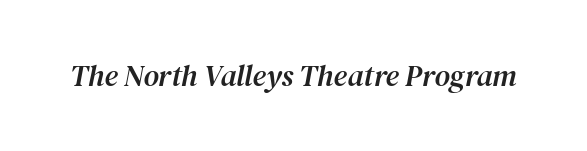
Q: Is the text italic (slanted)? A: Yes, it leans right by about 12 degrees.
Q: Is the typeface a serif or a sans-serif typeface? A: Serif.
Q: Is the text underlined? A: No.
Q: Is the spacing between letters normal or unusually wide? A: Normal.
Q: Width (condensed, normal, or wide)? A: Normal.
Q: Stroke contrast? A: Medium.
Q: x-height? A: Medium.
Q: Monospaced? A: No.
